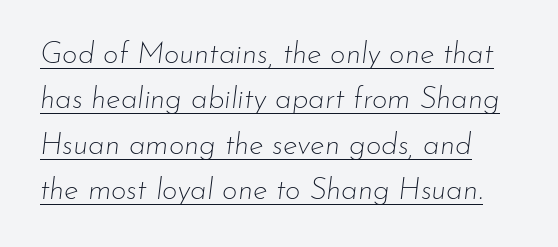
{"italic": "yes", "lean": "right", "slant_degrees": 7, "bold": "no", "weight": "thin", "width": "normal", "stroke_contrast": "low", "x_height": "small", "monospaced": "no", "underline": "yes", "line_spacing": "normal", "line_spacing_ratio": 1.51, "letter_spacing": "normal", "letter_spacing_em": 0.0, "glyph_px": 30}
